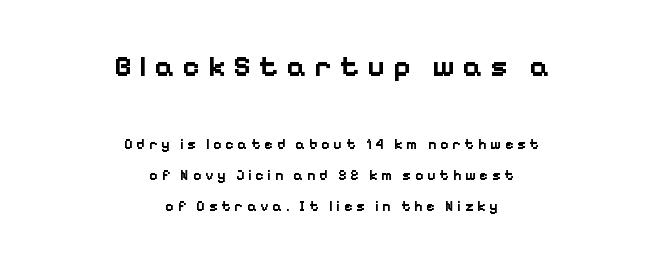
Q: Is the text bold? A: Yes.
Q: Is the text italic (slanted)? A: No, it is upright.
Q: Is the typeface a serif or a sans-serif typeface? A: Sans-serif.
Q: Is the text underlined? A: No.
Q: How is the paragraph aligned? A: Centered.
Q: Is the spacing between letters normal or unusually wide? A: Unusually wide.
Q: Is the spacing between lines tight, normal or loose? A: Loose.
Q: Which block of text is set in a larger size, the first (top) or the second (bottom)? A: The first (top) one.
Q: Width (condensed, normal, or wide)? A: Normal.
Q: Stroke contrast? A: Low.
Q: x-height? A: Medium.
Q: Monospaced? A: No.
